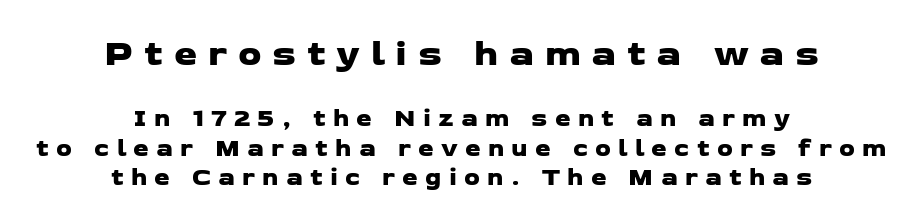
{"serif": "no", "width": "wide", "stroke_contrast": "low", "x_height": "medium", "monospaced": "no", "underline": "no", "align": "center", "line_spacing_ratio": 1.18, "letter_spacing": "wide", "letter_spacing_em": 0.29, "larger_block": "first", "size_ratio": 1.48, "glyph_px": 37}
